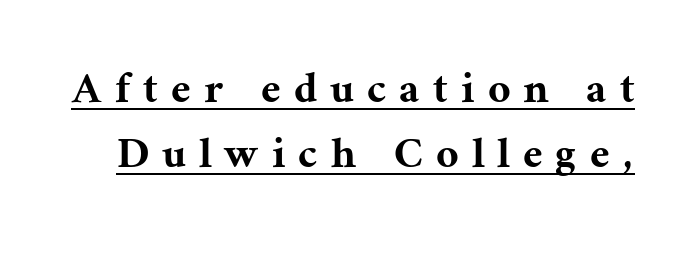
{"serif": "yes", "italic": "no", "width": "normal", "stroke_contrast": "medium", "x_height": "medium", "monospaced": "no", "underline": "yes", "line_spacing": "normal", "line_spacing_ratio": 1.32, "letter_spacing": "wide", "letter_spacing_em": 0.29, "glyph_px": 49}
